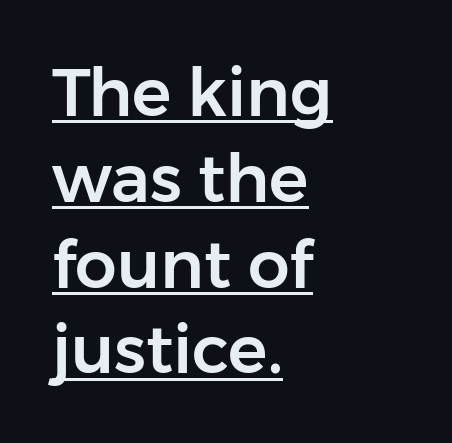
{"serif": "no", "italic": "no", "width": "normal", "stroke_contrast": "low", "x_height": "medium", "monospaced": "no", "underline": "yes", "align": "left", "line_spacing": "normal", "line_spacing_ratio": 1.3, "letter_spacing": "normal", "letter_spacing_em": 0.0, "glyph_px": 66}
